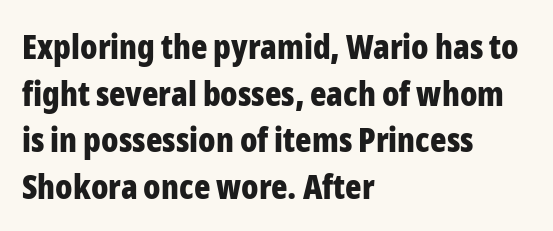
The letters are bold, with thick, heavy strokes. The zone under the glyphs is completely vacant. Leftover space on each line is placed entirely after the last word. Does the type have serifs? No, each stem ends abruptly.
